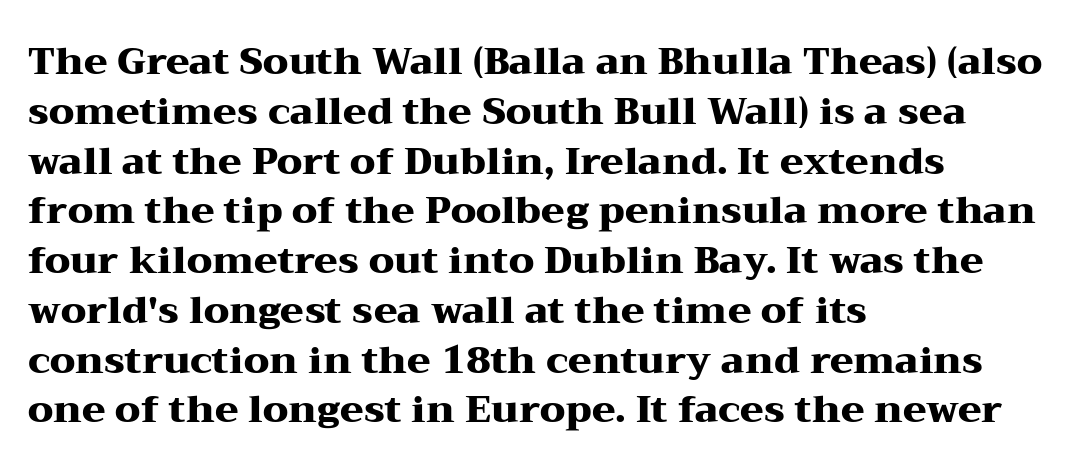
{"serif": "yes", "italic": "no", "bold": "yes", "weight": "heavy", "width": "wide", "stroke_contrast": "medium", "x_height": "medium", "monospaced": "no", "underline": "no", "align": "left", "line_spacing": "normal", "line_spacing_ratio": 1.31, "letter_spacing": "normal", "letter_spacing_em": 0.0, "glyph_px": 38}
